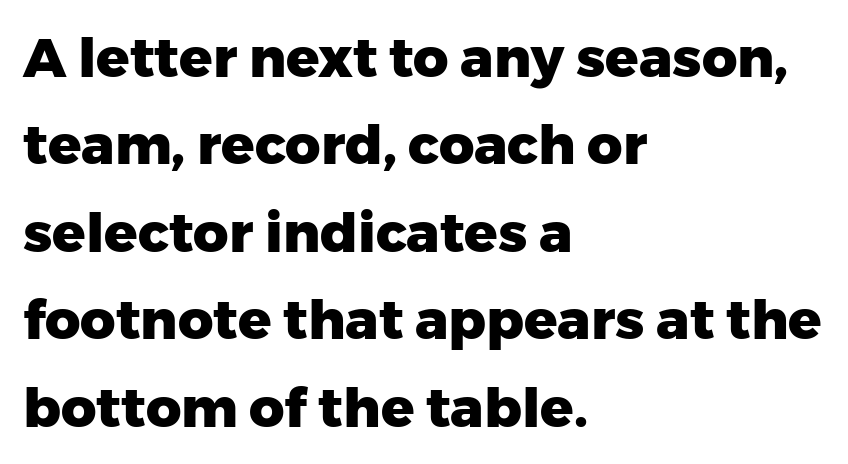
Think of a printed novel: that variable character pitch is what you see here. Summary of weight: heavy, a full bold. All the whitespace from short lines collects on the right. Each new line begins a customary step beneath the previous one.
